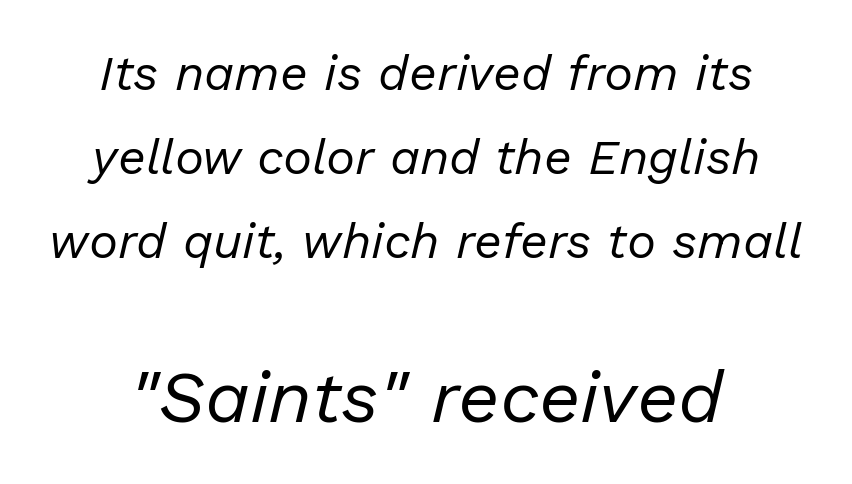
The image shows 73 px regular-weight type, italic (leaning right); set line spacing 1.71x, normal letter spacing, not underlined; the second (bottom) block is 1.49x larger; low stroke contrast and a medium x-height.
